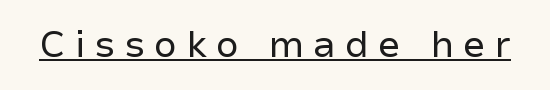
{"serif": "no", "italic": "no", "bold": "no", "weight": "regular", "width": "normal", "stroke_contrast": "low", "x_height": "medium", "monospaced": "no", "underline": "yes", "letter_spacing": "wide", "letter_spacing_em": 0.24, "glyph_px": 37}
